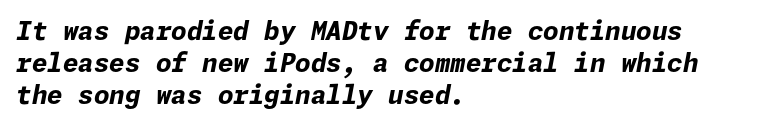
Q: Is the text bold? A: Yes.
Q: Is the text italic (slanted)? A: Yes, it leans right by about 11 degrees.
Q: Is the text underlined? A: No.
Q: How is the paragraph aligned? A: Left-aligned.
Q: Is the spacing between letters normal or unusually wide? A: Normal.
Q: Is the spacing between lines tight, normal or loose? A: Normal.
